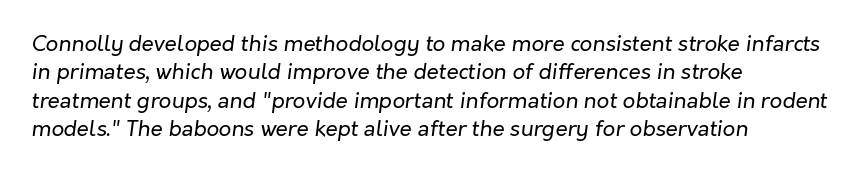
Descenders are the only things crossing below the line. Line beginnings align vertically; line endings do not. No chunkiness to these letters — they're not bold. Is the type slanted? Yes — the strokes lean at a clear angle. Words appear dense and cohesive because spacing is normal.
